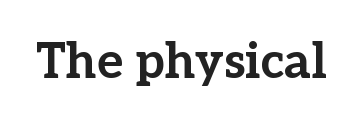
{"serif": "yes", "italic": "no", "bold": "yes", "weight": "bold", "width": "normal", "stroke_contrast": "low", "x_height": "medium", "monospaced": "no", "underline": "no", "letter_spacing": "normal", "letter_spacing_em": 0.0, "glyph_px": 49}
